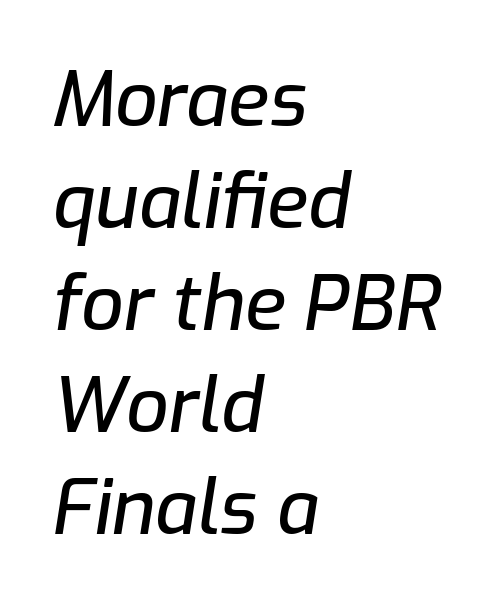
The image shows 75 px text type, italic (leaning right); set left-aligned, normal line spacing (1.36x), normal letter spacing, not underlined; low stroke contrast and a medium x-height.
